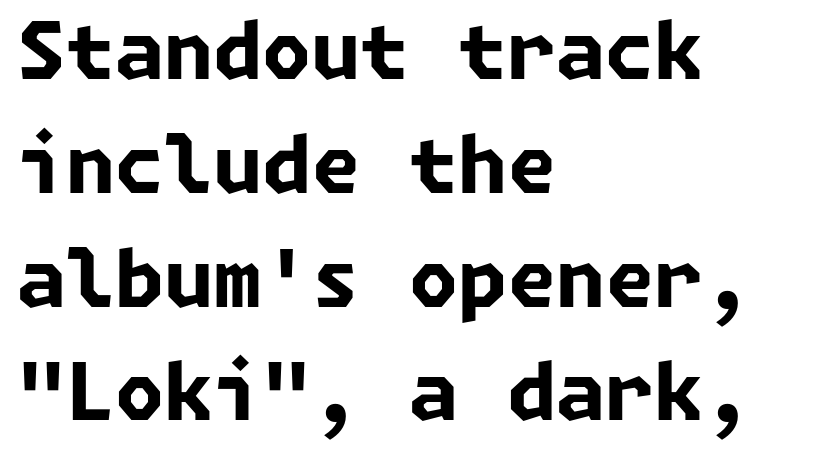
Q: Is the text bold? A: Yes.
Q: Is the typeface a serif or a sans-serif typeface? A: Sans-serif.
Q: Is the text underlined? A: No.
Q: How is the paragraph aligned? A: Left-aligned.
Q: Is the spacing between letters normal or unusually wide? A: Normal.
Q: Is the spacing between lines tight, normal or loose? A: Normal.
Q: Width (condensed, normal, or wide)? A: Normal.
Q: Stroke contrast? A: Low.
Q: x-height? A: Medium.
